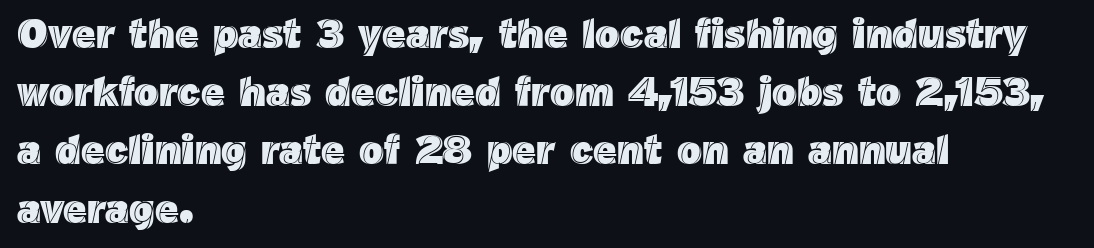
{"italic": "no", "width": "normal", "x_height": "medium", "monospaced": "no", "underline": "no", "align": "left", "line_spacing": "normal", "line_spacing_ratio": 1.42, "letter_spacing": "normal", "letter_spacing_em": 0.0, "glyph_px": 41}
